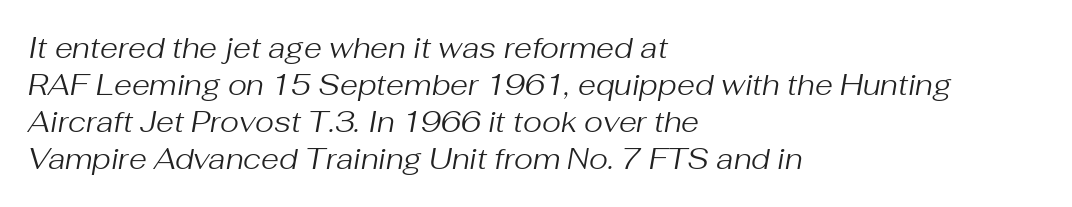
The image shows 29 px regular-weight type, italic (leaning right); set left-aligned, normal line spacing (1.28x), normal letter spacing, not underlined; medium stroke contrast and a medium x-height.
